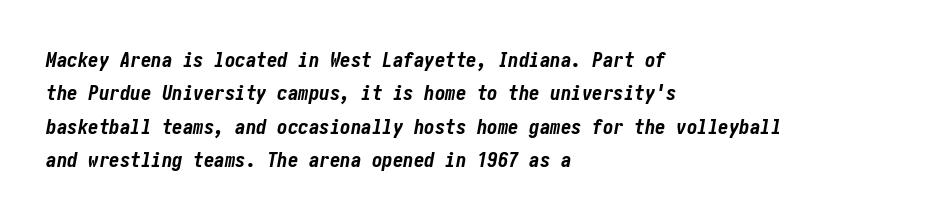
Q: Is the text bold? A: Yes.
Q: Is the text italic (slanted)? A: Yes, it leans right by about 10 degrees.
Q: Is the text underlined? A: No.
Q: How is the paragraph aligned? A: Left-aligned.
Q: Is the spacing between letters normal or unusually wide? A: Normal.
Q: Is the spacing between lines tight, normal or loose? A: Normal.
